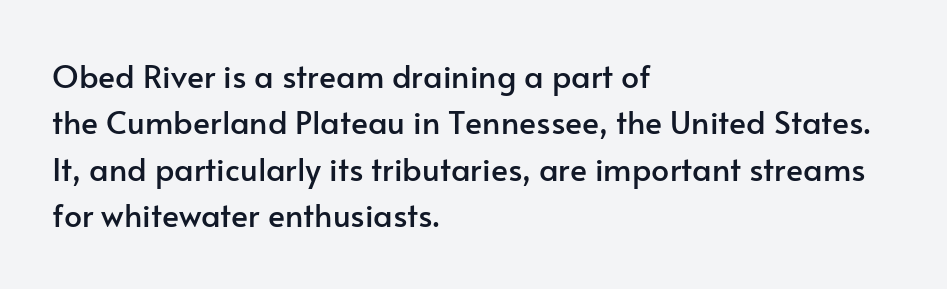
{"serif": "no", "italic": "no", "width": "normal", "stroke_contrast": "low", "x_height": "small", "monospaced": "no", "underline": "no", "align": "left", "line_spacing": "normal", "line_spacing_ratio": 1.45, "letter_spacing": "normal", "letter_spacing_em": 0.0, "glyph_px": 32}
